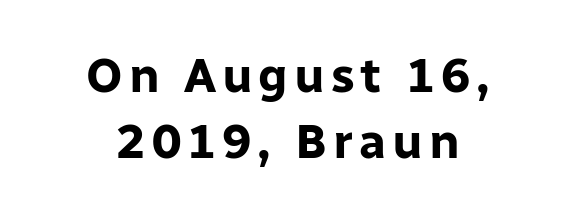
The image shows 49 px bold sans-serif type, upright; set centered, normal line spacing (1.35x), not underlined; low stroke contrast and a medium x-height.
